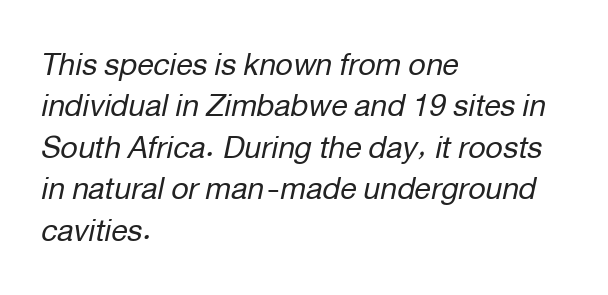
The words here are not underlined. Leading: standard. Typeset ragged right — the left edge is the straight one. The lettering tilts uniformly, giving the passage an italic look. Think of a printed novel: that variable character pitch is what you see here. Observe the ordinary spacing: letters are neighbours, not strangers.
